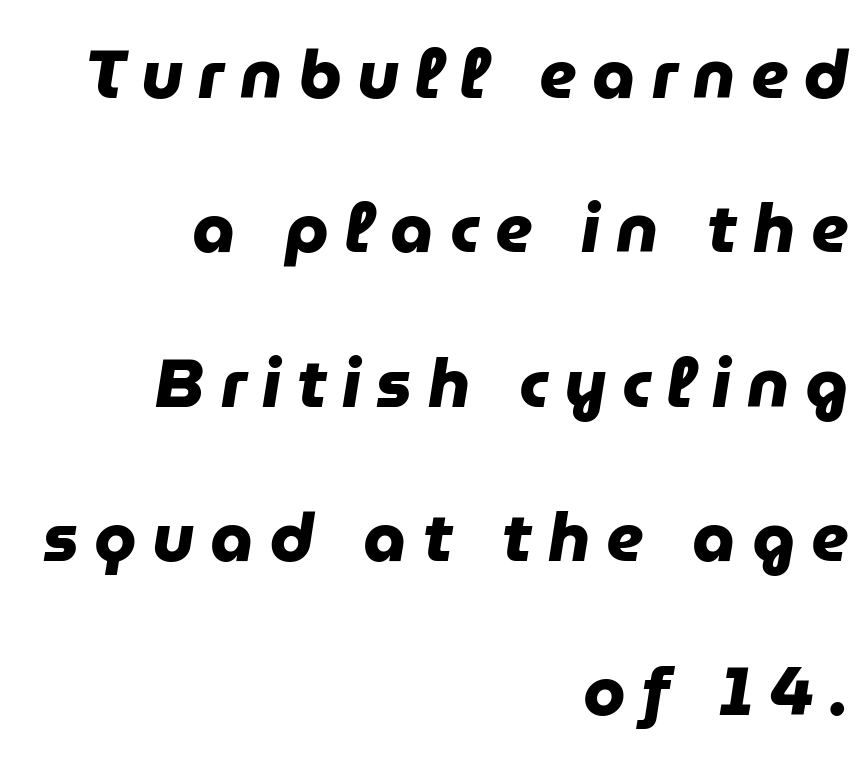
Q: Is the text bold? A: Yes.
Q: Is the typeface a serif or a sans-serif typeface? A: Sans-serif.
Q: Is the text underlined? A: No.
Q: How is the paragraph aligned? A: Right-aligned.
Q: Is the spacing between letters normal or unusually wide? A: Unusually wide.
Q: Is the spacing between lines tight, normal or loose? A: Loose.
Q: Width (condensed, normal, or wide)? A: Normal.
Q: Stroke contrast? A: Low.
Q: x-height? A: Medium.
Q: Monospaced? A: No.
